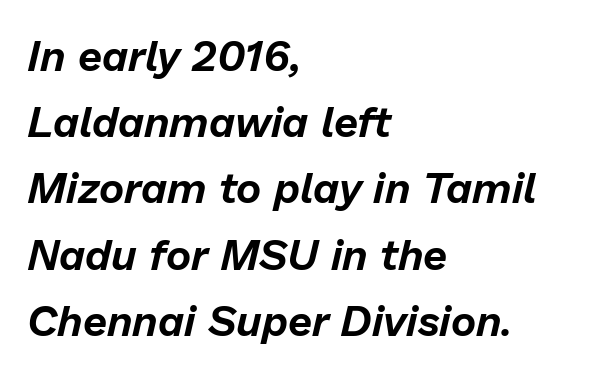
Q: Is the text italic (slanted)? A: Yes, it leans right by about 13 degrees.
Q: Is the text underlined? A: No.
Q: How is the paragraph aligned? A: Left-aligned.
Q: Is the spacing between letters normal or unusually wide? A: Normal.
Q: Is the spacing between lines tight, normal or loose? A: Normal.
Q: Width (condensed, normal, or wide)? A: Normal.
Q: Stroke contrast? A: Low.
Q: x-height? A: Medium.
Q: Monospaced? A: No.
